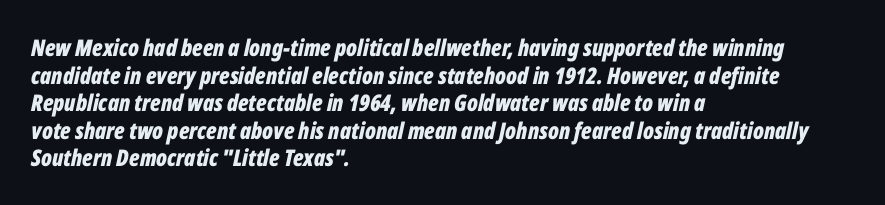
{"italic": "yes", "lean": "right", "slant_degrees": 12, "bold": "yes", "underline": "no", "align": "left", "line_spacing_ratio": 1.2, "letter_spacing": "normal", "letter_spacing_em": 0.0, "glyph_px": 23}
